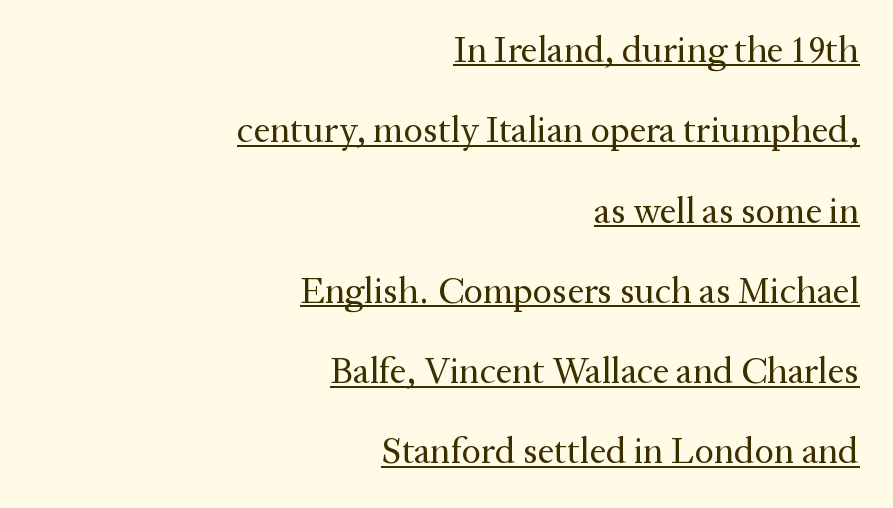
The image shows 37 px regular-weight serif type, upright; set right-aligned, loose line spacing (2.17x), normal letter spacing, underlined; medium stroke contrast and a medium x-height.
